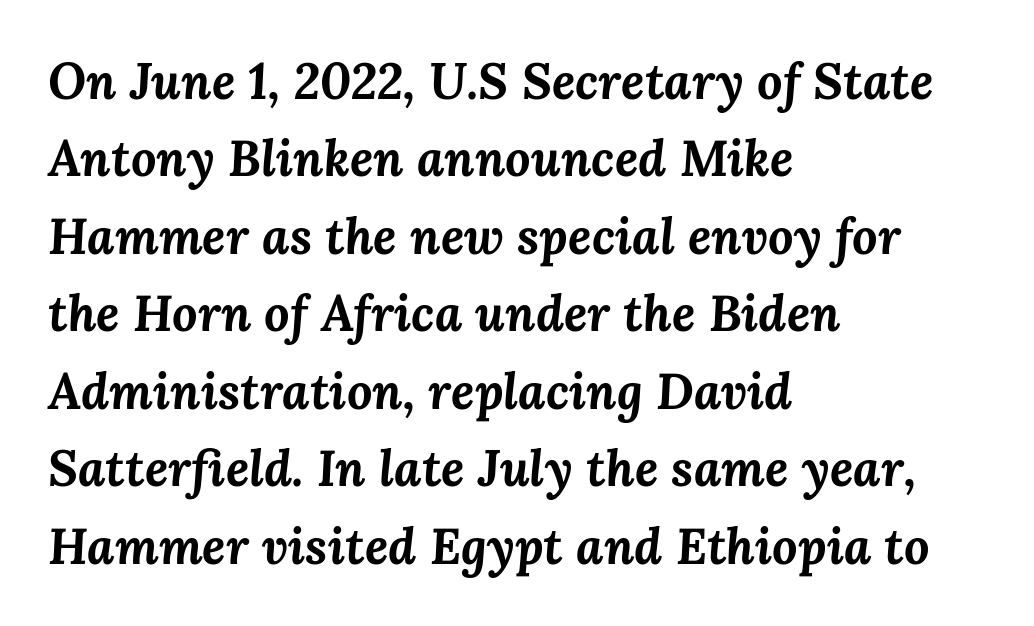
Is there much room between lines? A standard amount, neither cramped nor airy. Teacher's note: observe the even left margin — that is flush-left alignment. The typography opts for an oblique posture over an upright one. Set as a true bold cut, around the 700 mark.
